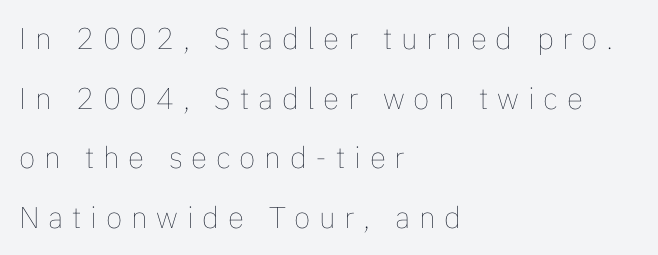
Q: Is the text bold? A: No.
Q: Is the text italic (slanted)? A: No, it is upright.
Q: Is the text underlined? A: No.
Q: How is the paragraph aligned? A: Left-aligned.
Q: Is the spacing between letters normal or unusually wide? A: Unusually wide.
Q: Is the spacing between lines tight, normal or loose? A: Loose.
Q: Width (condensed, normal, or wide)? A: Normal.
Q: Stroke contrast? A: Low.
Q: x-height? A: Medium.
Q: Monospaced? A: No.
